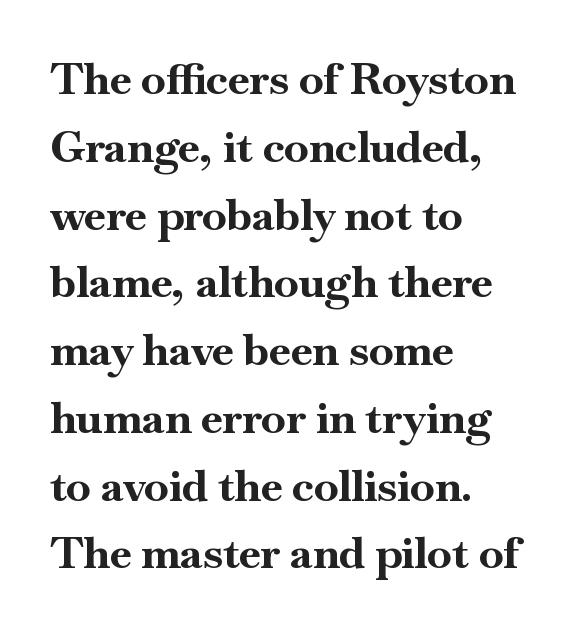
Students, observe: this is what conventionally led text looks like. Characters remain perfectly vertical along every line. Honestly, there is no underline to notice here at all. Bold? Absolutely — the strokes are thick and heavy.
